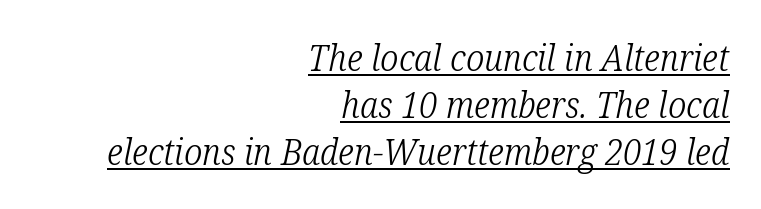
{"serif": "yes", "italic": "yes", "lean": "right", "slant_degrees": 12, "bold": "no", "weight": "light", "width": "condensed", "stroke_contrast": "low", "x_height": "medium", "monospaced": "no", "underline": "yes", "align": "right", "line_spacing": "normal", "line_spacing_ratio": 1.31, "letter_spacing": "normal", "letter_spacing_em": 0.0, "glyph_px": 36}
